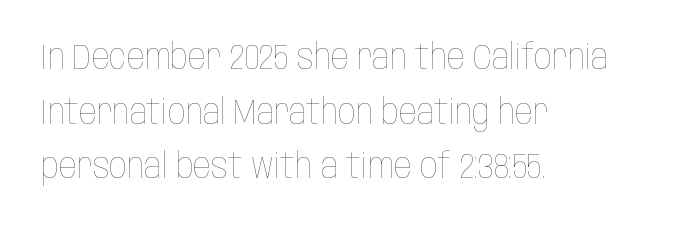
Q: Is the text bold? A: No.
Q: Is the text italic (slanted)? A: No, it is upright.
Q: Is the text underlined? A: No.
Q: How is the paragraph aligned? A: Left-aligned.
Q: Is the spacing between letters normal or unusually wide? A: Normal.
Q: Is the spacing between lines tight, normal or loose? A: Normal.
Q: Width (condensed, normal, or wide)? A: Condensed.
Q: Stroke contrast? A: Low.
Q: x-height? A: Large.
Q: Monospaced? A: No.
